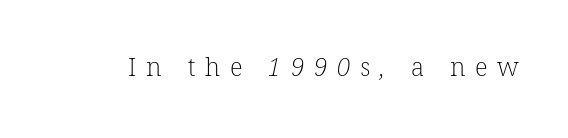
The specimen omits any rule beneath the text block's lines. Is the type heavy? It reads as light-to-regular instead. Between one letter and the next there's a generous, obvious gap.
